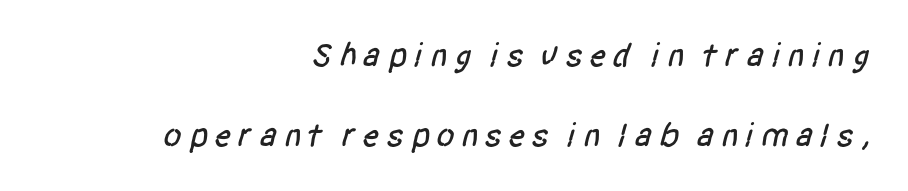
Q: Is the typeface a serif or a sans-serif typeface? A: Sans-serif.
Q: Is the text underlined? A: No.
Q: How is the paragraph aligned? A: Right-aligned.
Q: Is the spacing between lines tight, normal or loose? A: Loose.
Q: Width (condensed, normal, or wide)? A: Condensed.
Q: Stroke contrast? A: Low.
Q: x-height? A: Large.
Q: Monospaced? A: No.
